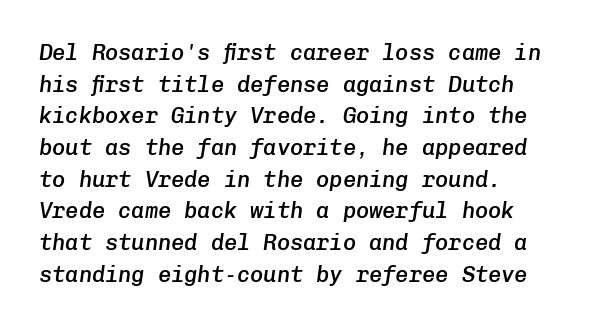
{"italic": "yes", "lean": "right", "slant_degrees": 8, "bold": "semi", "underline": "no", "align": "left", "line_spacing": "normal", "line_spacing_ratio": 1.44, "letter_spacing": "normal", "letter_spacing_em": 0.0, "glyph_px": 22}
